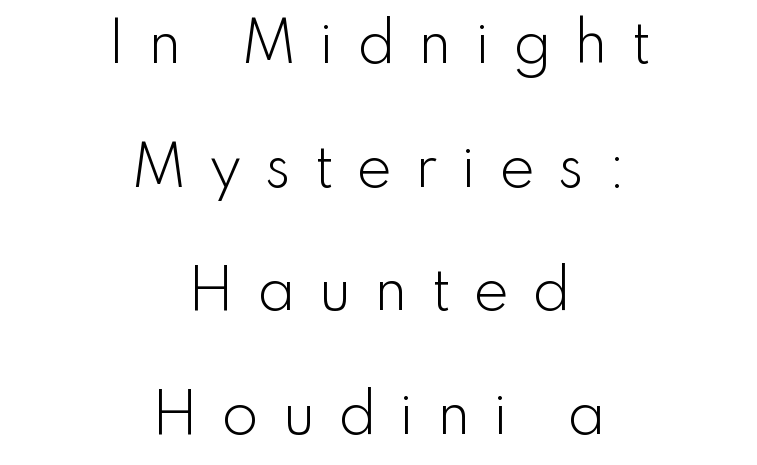
{"serif": "no", "italic": "no", "bold": "no", "weight": "light", "width": "normal", "stroke_contrast": "low", "x_height": "small", "monospaced": "no", "underline": "no", "align": "center", "line_spacing": "loose", "line_spacing_ratio": 2.29, "letter_spacing": "wide", "letter_spacing_em": 0.42, "glyph_px": 54}
